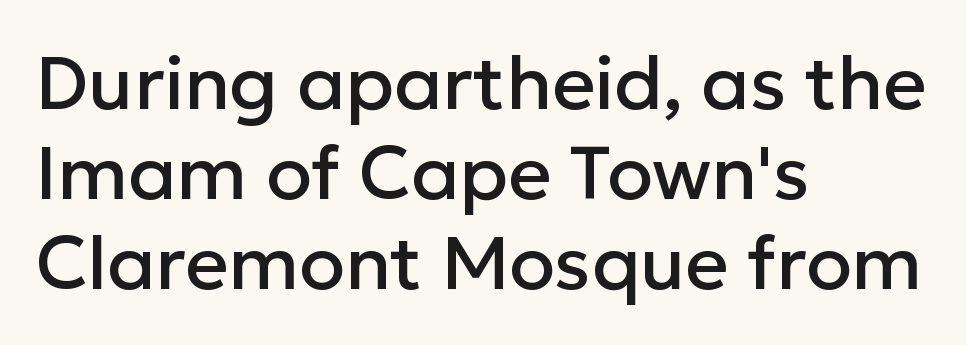
These lines are rendered in a variable-pitch font. The specimen omits any rule beneath the text block's lines. Observe the ordinary spacing: letters are neighbours, not strangers. Horizontally, the lines are justified to the leading edge only. The passage shown is typeset with a sans-serif family.
